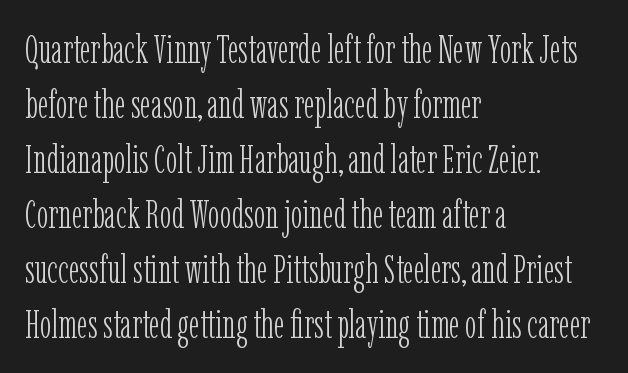
Q: Is the text bold? A: No.
Q: Is the text italic (slanted)? A: No, it is upright.
Q: Is the typeface a serif or a sans-serif typeface? A: Serif.
Q: Is the text underlined? A: No.
Q: How is the paragraph aligned? A: Left-aligned.
Q: Is the spacing between letters normal or unusually wide? A: Normal.
Q: Is the spacing between lines tight, normal or loose? A: Normal.
Q: Width (condensed, normal, or wide)? A: Condensed.
Q: Stroke contrast? A: Low.
Q: x-height? A: Medium.
Q: Monospaced? A: No.
